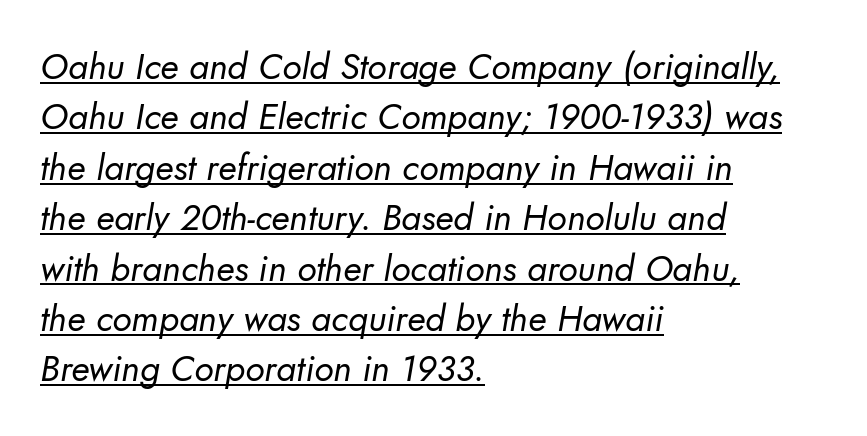
{"serif": "no", "bold": "no", "weight": "regular", "width": "normal", "stroke_contrast": "low", "x_height": "small", "monospaced": "no", "underline": "yes", "align": "left", "line_spacing": "normal", "line_spacing_ratio": 1.4, "letter_spacing": "normal", "letter_spacing_em": 0.0, "glyph_px": 36}
